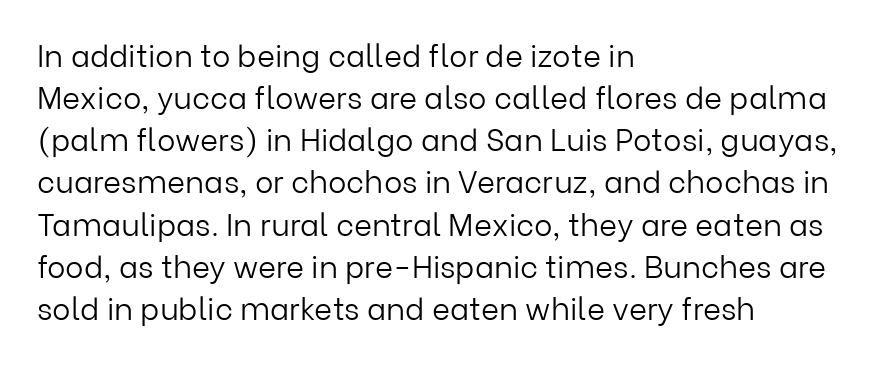
Q: Is the text bold? A: No.
Q: Is the text italic (slanted)? A: No, it is upright.
Q: Is the typeface a serif or a sans-serif typeface? A: Sans-serif.
Q: Is the text underlined? A: No.
Q: How is the paragraph aligned? A: Left-aligned.
Q: Is the spacing between letters normal or unusually wide? A: Normal.
Q: Is the spacing between lines tight, normal or loose? A: Normal.
Q: Width (condensed, normal, or wide)? A: Normal.
Q: Stroke contrast? A: Low.
Q: x-height? A: Medium.
Q: Monospaced? A: No.
